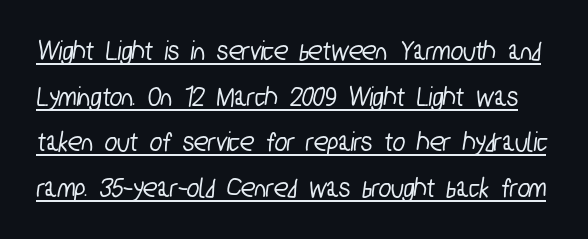
The image shows 29 px condensed sans-serif type; set normal line spacing (1.57x), normal letter spacing, underlined; low stroke contrast and a medium x-height.
